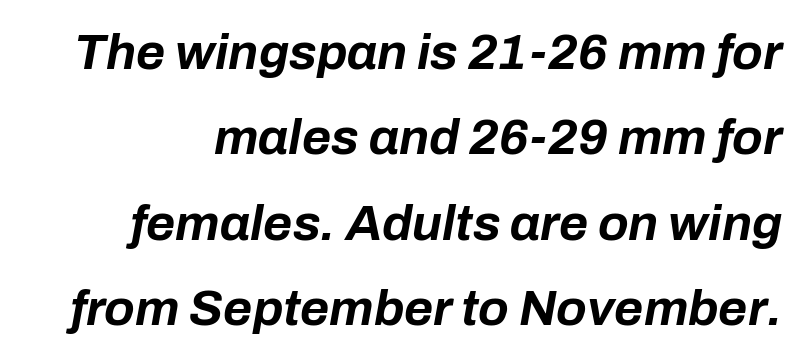
{"italic": "yes", "lean": "right", "slant_degrees": 10, "bold": "yes", "weight": "bold", "width": "normal", "stroke_contrast": "low", "x_height": "medium", "monospaced": "no", "underline": "no", "line_spacing_ratio": 1.71, "letter_spacing": "normal", "letter_spacing_em": 0.0, "glyph_px": 50}
